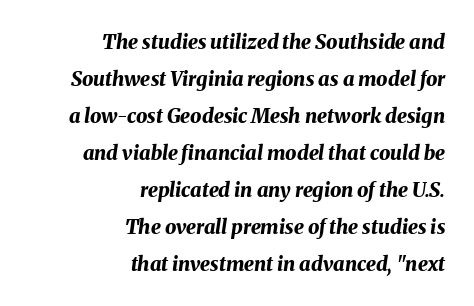
The image shows 20 px bold type, italic (leaning right); set right-aligned, line spacing 1.85x, normal letter spacing, not underlined.
